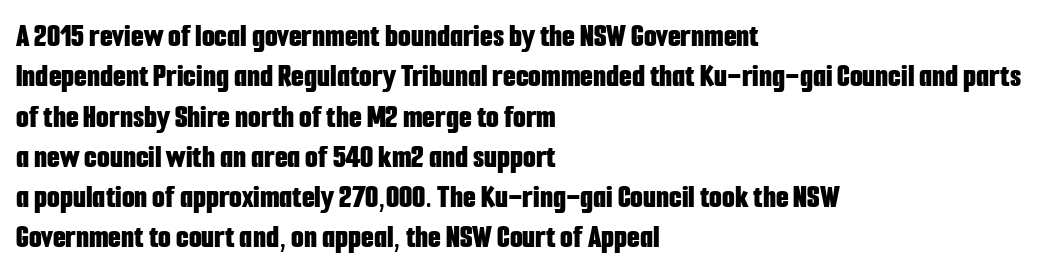
The image shows 33 px bold, condensed sans-serif type, upright; set left-aligned, line spacing 1.22x, normal letter spacing, not underlined; low stroke contrast and a medium x-height.
